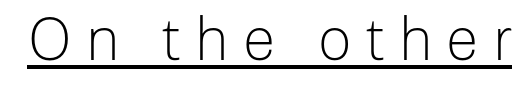
{"serif": "no", "italic": "no", "bold": "no", "weight": "light", "width": "normal", "stroke_contrast": "low", "x_height": "medium", "monospaced": "no", "underline": "yes", "letter_spacing": "wide", "letter_spacing_em": 0.24, "glyph_px": 59}
